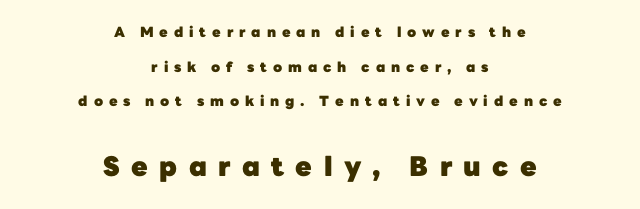
The image shows 27 px bold type, upright; set centered, loose line spacing (2.47x), unusually wide letter spacing (+0.42 em), not underlined; the second (bottom) block is 1.93x larger.
